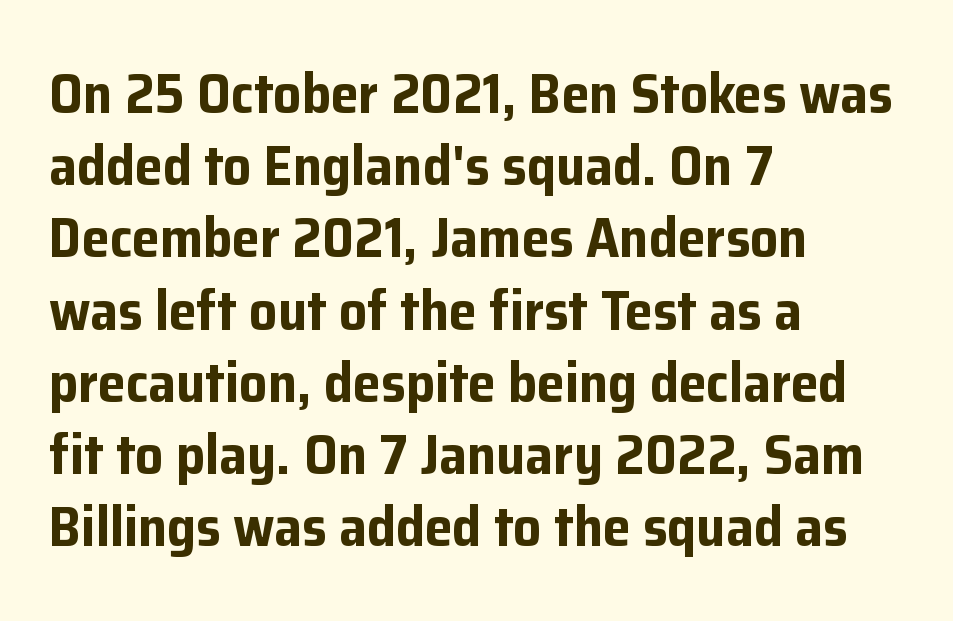
The image shows 56 px bold sans-serif type, upright; set left-aligned, normal line spacing (1.29x), normal letter spacing, not underlined; low stroke contrast and a medium x-height.
